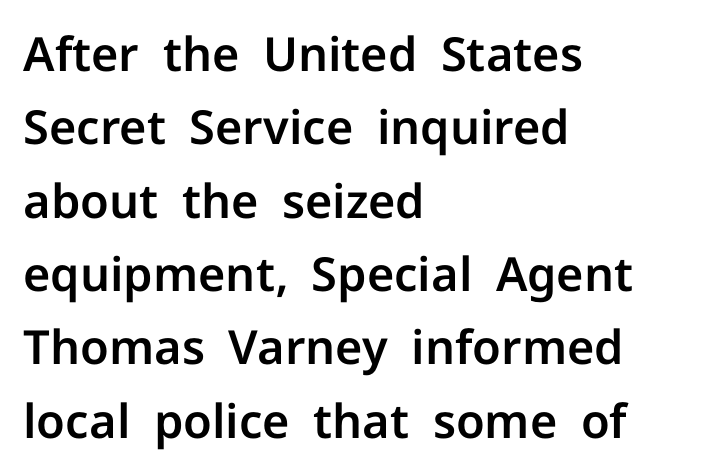
{"serif": "no", "italic": "no", "width": "normal", "stroke_contrast": "low", "x_height": "medium", "monospaced": "no", "underline": "no", "align": "left", "line_spacing": "normal", "line_spacing_ratio": 1.56, "letter_spacing": "normal", "letter_spacing_em": 0.0, "glyph_px": 47}
